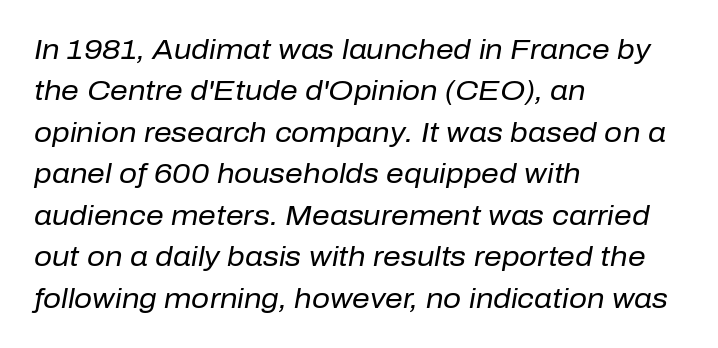
{"italic": "yes", "lean": "right", "slant_degrees": 10, "bold": "no", "weight": "regular", "width": "normal", "stroke_contrast": "low", "x_height": "medium", "monospaced": "no", "underline": "no", "align": "left", "line_spacing": "normal", "line_spacing_ratio": 1.48, "letter_spacing": "normal", "letter_spacing_em": 0.0, "glyph_px": 28}
